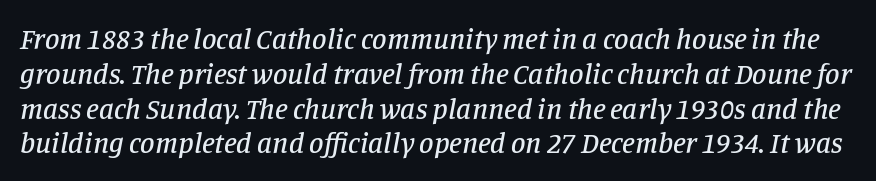
{"serif": "yes", "italic": "yes", "lean": "right", "slant_degrees": 11, "width": "normal", "stroke_contrast": "low", "x_height": "large", "monospaced": "no", "underline": "no", "line_spacing_ratio": 1.2, "letter_spacing": "normal", "letter_spacing_em": 0.0, "glyph_px": 29}
